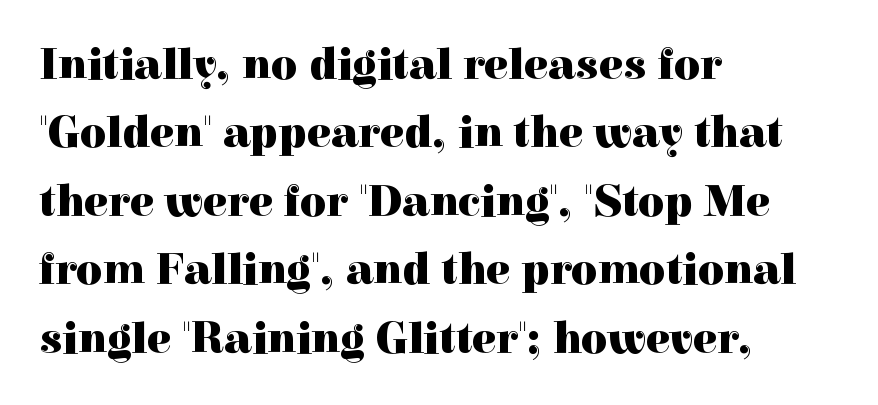
Q: Is the text bold? A: Yes.
Q: Is the text italic (slanted)? A: No, it is upright.
Q: Is the typeface a serif or a sans-serif typeface? A: Serif.
Q: Is the text underlined? A: No.
Q: How is the paragraph aligned? A: Left-aligned.
Q: Is the spacing between letters normal or unusually wide? A: Normal.
Q: Is the spacing between lines tight, normal or loose? A: Normal.
Q: Width (condensed, normal, or wide)? A: Normal.
Q: x-height? A: Medium.
Q: Monospaced? A: No.
